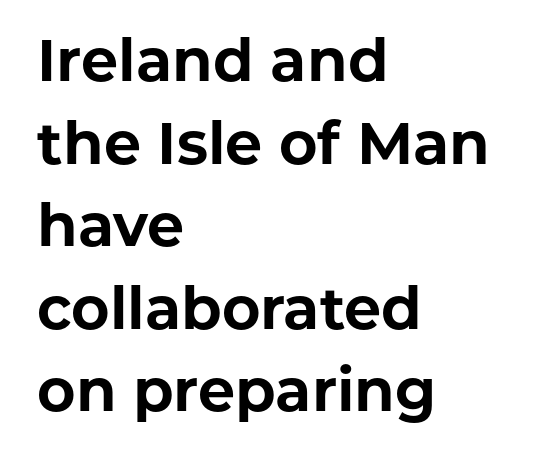
Character widths vary here, with narrow letters taking less room than wide ones. Ascenders rise straight up at ninety degrees. Honestly, the row spacing looks completely unremarkable. The strip under each line holds only bare page. Leftover space on each line is placed entirely after the last word. Is the type bold? Yes — the strokes are clearly thick and heavy.
